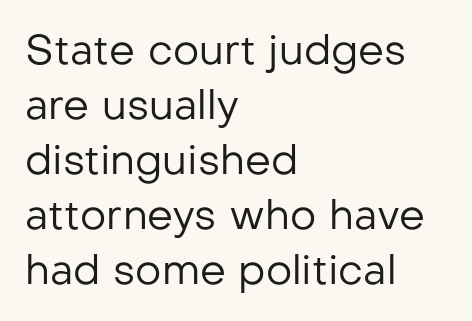
The image shows 41 px regular-weight sans-serif type, upright; set left-aligned, normal line spacing (1.34x), normal letter spacing, not underlined; low stroke contrast and a medium x-height.
